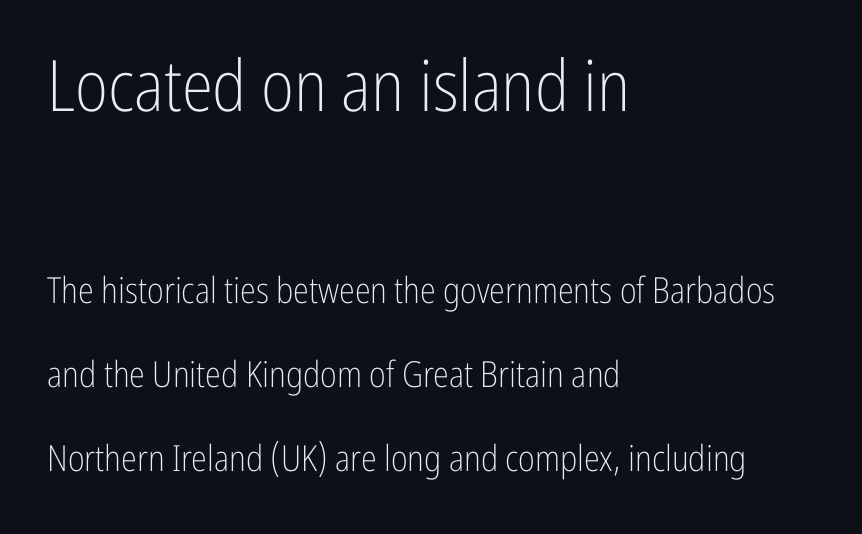
The image shows 71 px light, condensed sans-serif type, upright; set left-aligned, loose line spacing (2.34x), normal letter spacing, not underlined; the first (top) block is 1.97x larger; low stroke contrast and a medium x-height.
